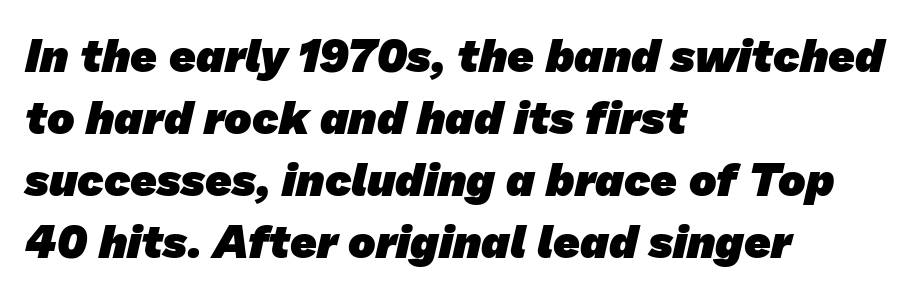
Q: Is the text bold? A: Yes.
Q: Is the typeface a serif or a sans-serif typeface? A: Sans-serif.
Q: Is the text underlined? A: No.
Q: How is the paragraph aligned? A: Left-aligned.
Q: Is the spacing between letters normal or unusually wide? A: Normal.
Q: Is the spacing between lines tight, normal or loose? A: Normal.
Q: Width (condensed, normal, or wide)? A: Normal.
Q: Stroke contrast? A: Low.
Q: x-height? A: Medium.
Q: Monospaced? A: No.
